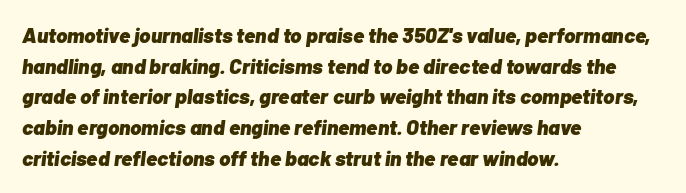
The image shows 21 px bold type, italic (leaning right); set left-aligned, normal line spacing (1.46x), normal letter spacing, not underlined.
